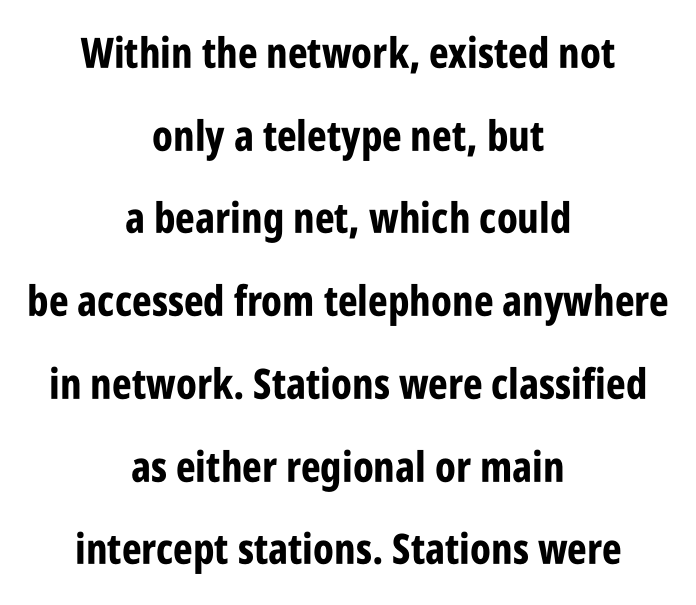
Q: Is the text bold? A: Yes.
Q: Is the text italic (slanted)? A: No, it is upright.
Q: Is the typeface a serif or a sans-serif typeface? A: Sans-serif.
Q: Is the text underlined? A: No.
Q: How is the paragraph aligned? A: Centered.
Q: Is the spacing between letters normal or unusually wide? A: Normal.
Q: Is the spacing between lines tight, normal or loose? A: Loose.
Q: Width (condensed, normal, or wide)? A: Condensed.
Q: Stroke contrast? A: Low.
Q: x-height? A: Large.
Q: Monospaced? A: No.
